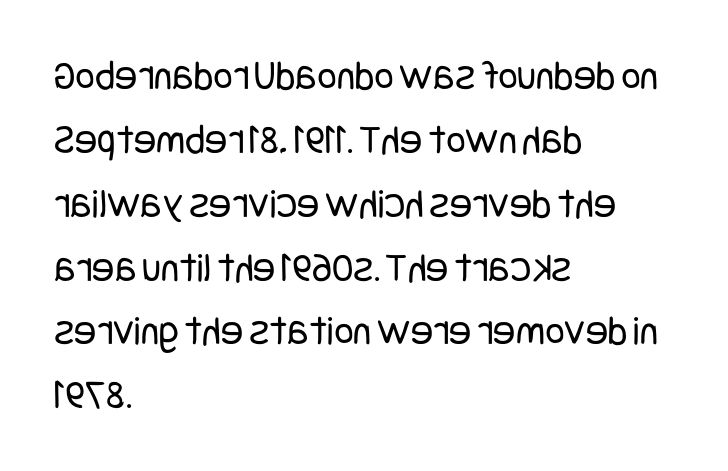
Q: Is the text bold? A: No.
Q: Is the text italic (slanted)? A: No, it is upright.
Q: Is the typeface a serif or a sans-serif typeface? A: Sans-serif.
Q: Is the text underlined? A: No.
Q: How is the paragraph aligned? A: Left-aligned.
Q: Is the spacing between letters normal or unusually wide? A: Normal.
Q: Is the spacing between lines tight, normal or loose? A: Normal.
Q: Width (condensed, normal, or wide)? A: Condensed.
Q: Stroke contrast? A: Low.
Q: x-height? A: Large.
